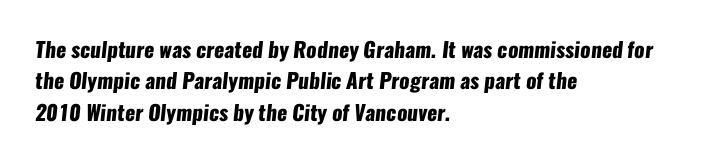
{"bold": "yes", "underline": "no", "align": "left", "line_spacing": "normal", "line_spacing_ratio": 1.5, "letter_spacing": "normal", "letter_spacing_em": 0.0, "glyph_px": 21}
